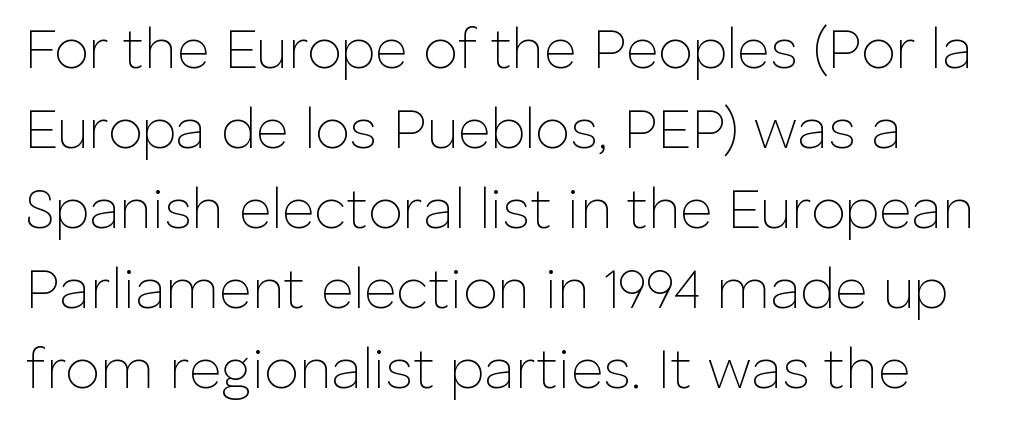
The image shows 56 px thin sans-serif type, upright; set left-aligned, normal line spacing (1.43x), normal letter spacing, not underlined; low stroke contrast and a medium x-height.
